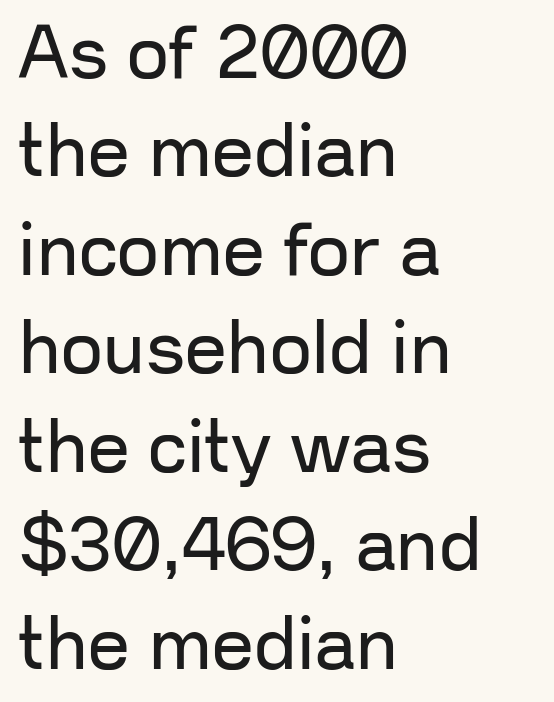
The image shows 74 px regular-weight sans-serif type, upright; set left-aligned, normal line spacing (1.33x), normal letter spacing, not underlined; low stroke contrast and a medium x-height.
